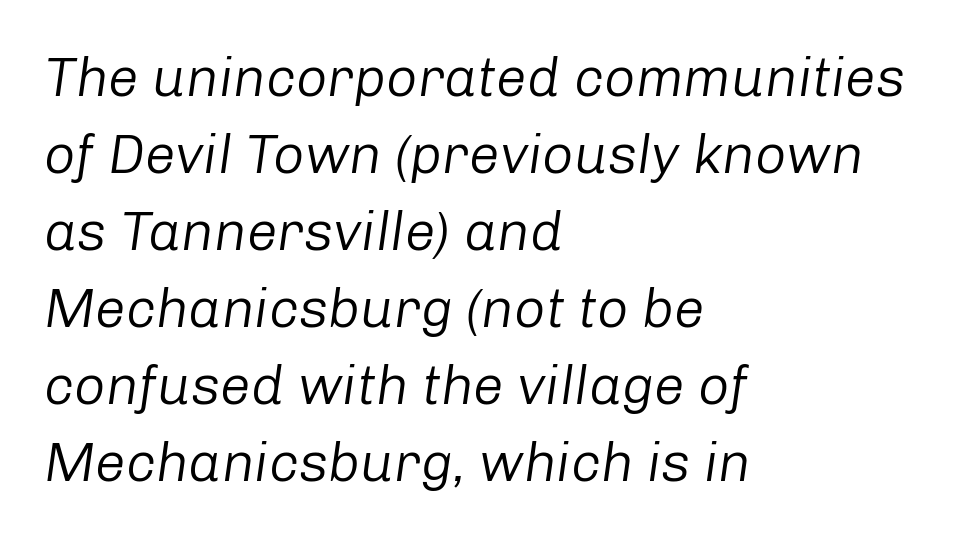
The image shows 55 px regular-weight type, italic (leaning right); set left-aligned, normal line spacing (1.4x), normal letter spacing, not underlined; low stroke contrast and a medium x-height.
